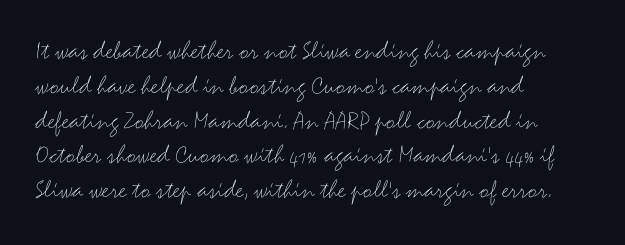
This sample keeps an unexceptional amount of space between lines. The gap between lines stays unmarked. Is this a heavy cut? Hardly; it is regular or lighter.
